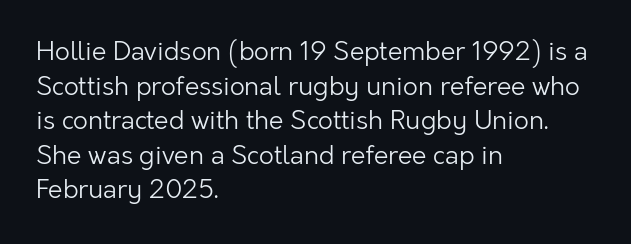
No chunkiness to these letters — they're not bold. A classic flush-left, rag-right setting is used for this passage. One glance says typical: line gaps are just what's usual. The letters sit at their default tracking, neither squeezed nor spread.
